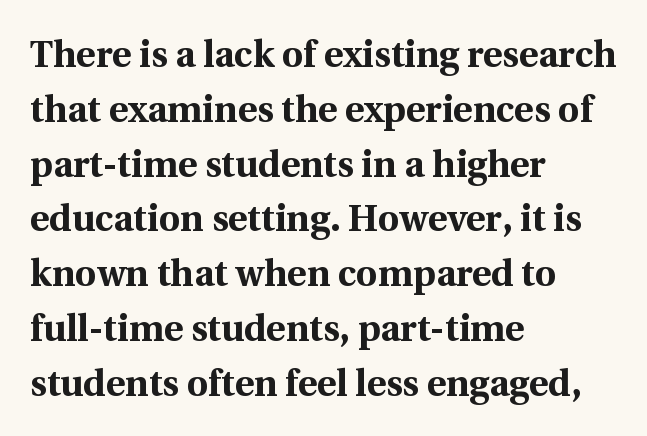
{"serif": "yes", "italic": "no", "bold": "yes", "weight": "bold", "width": "normal", "x_height": "medium", "monospaced": "no", "underline": "no", "align": "left", "line_spacing": "normal", "line_spacing_ratio": 1.48, "letter_spacing": "normal", "letter_spacing_em": 0.0, "glyph_px": 37}
